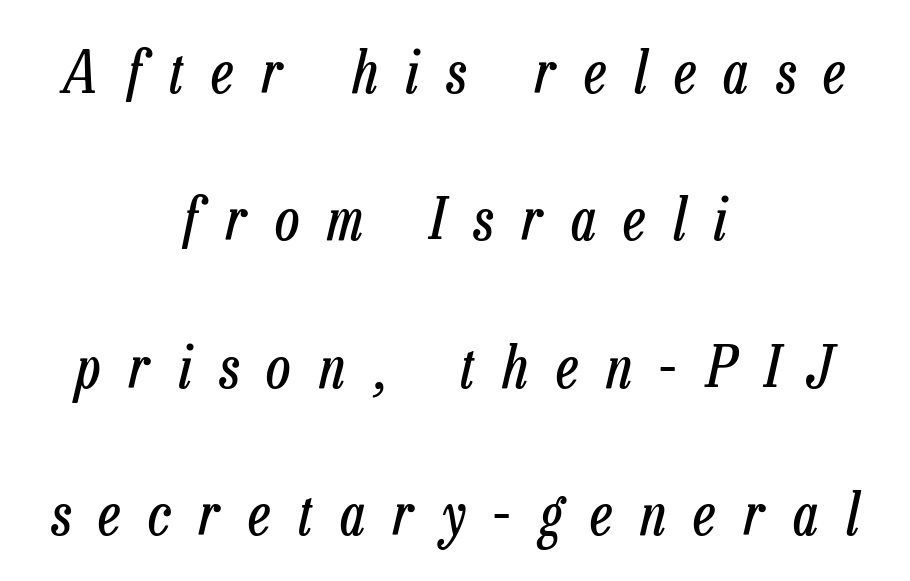
{"italic": "yes", "lean": "right", "slant_degrees": 13, "bold": "no", "weight": "regular", "width": "condensed", "stroke_contrast": "low", "x_height": "medium", "monospaced": "no", "underline": "no", "align": "center", "line_spacing": "loose", "line_spacing_ratio": 2.5, "letter_spacing": "wide", "letter_spacing_em": 0.48, "glyph_px": 59}
